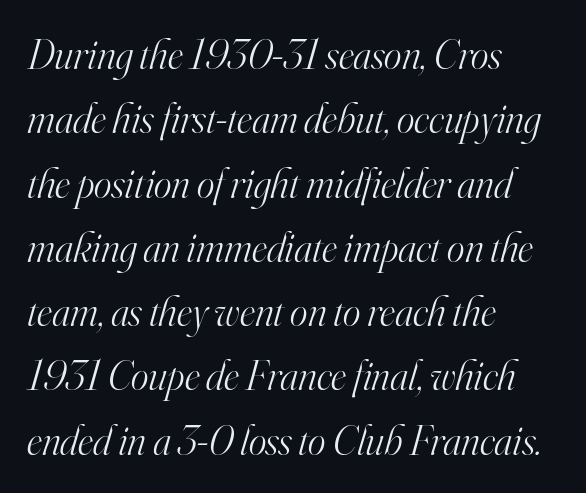
{"serif": "yes", "italic": "yes", "lean": "right", "slant_degrees": 16, "bold": "no", "weight": "light", "width": "normal", "stroke_contrast": "high", "x_height": "small", "monospaced": "no", "underline": "no", "align": "left", "line_spacing": "normal", "line_spacing_ratio": 1.53, "letter_spacing": "normal", "letter_spacing_em": 0.0, "glyph_px": 42}
